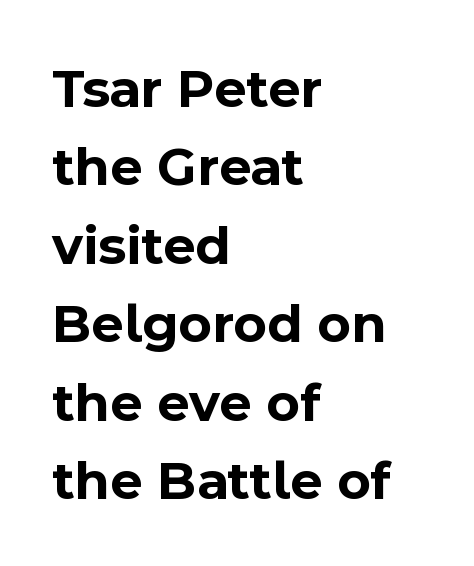
{"serif": "no", "italic": "no", "bold": "yes", "weight": "bold", "width": "normal", "x_height": "medium", "monospaced": "no", "underline": "no", "align": "left", "line_spacing": "normal", "line_spacing_ratio": 1.4, "letter_spacing": "normal", "letter_spacing_em": 0.0, "glyph_px": 56}
